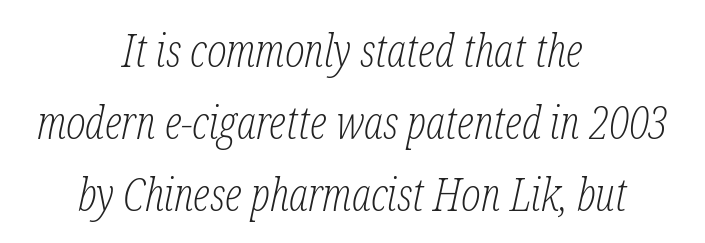
Regular leading. To sum up the face: it has serifs. Caption: face not bold, strokes unweighted. Underline: absent. The typesetter chose a symmetrical, centered arrangement here.
